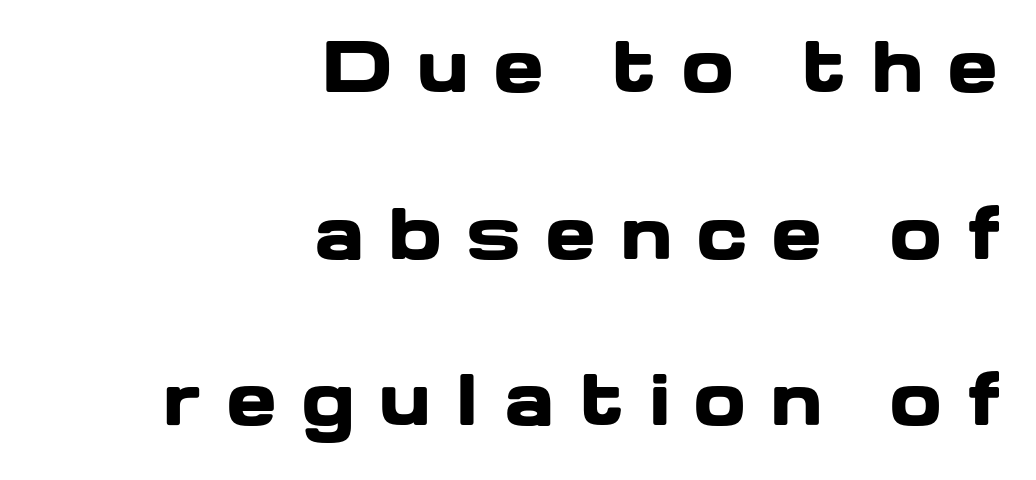
The image shows 68 px heavy, wide sans-serif type, upright; set right-aligned, loose line spacing (2.45x), unusually wide letter spacing (+0.34 em), not underlined; low stroke contrast and a medium x-height.
